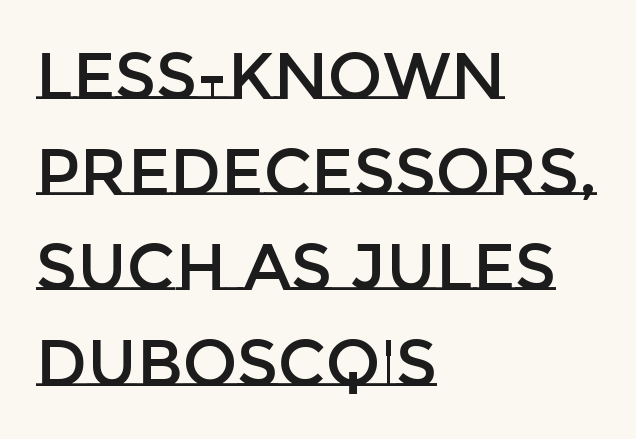
Inter-character spacing is left at the font's built-in metrics. No italicization has been applied; the sample stays upright. Rows of type keep a routine distance in the vertical direction. Check the space under the baseline: it is left empty. Character widths vary here, with narrow letters taking less room than wide ones. The text block is weighted toward the left margin, trailing off unevenly rightward.
